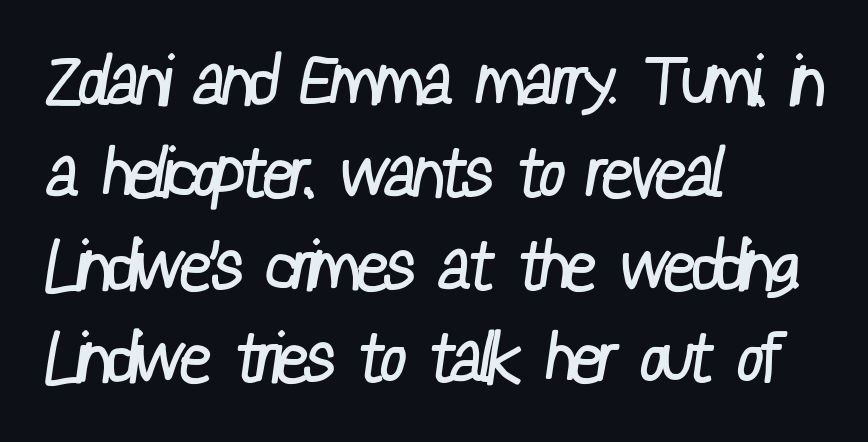
Q: Is the text bold? A: No.
Q: Is the typeface a serif or a sans-serif typeface? A: Sans-serif.
Q: Is the text underlined? A: No.
Q: How is the paragraph aligned? A: Left-aligned.
Q: Is the spacing between letters normal or unusually wide? A: Normal.
Q: Is the spacing between lines tight, normal or loose? A: Normal.
Q: Width (condensed, normal, or wide)? A: Condensed.
Q: Stroke contrast? A: Low.
Q: x-height? A: Medium.
Q: Monospaced? A: No.
